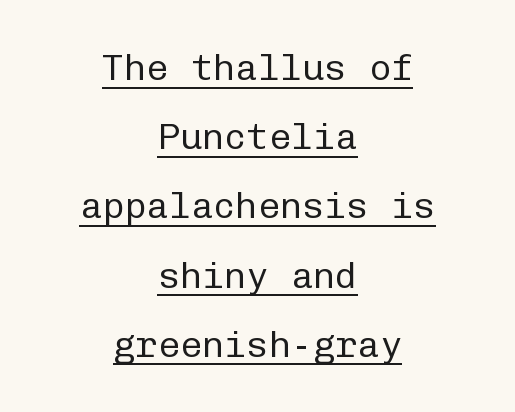
The image shows 37 px regular-weight sans-serif type, upright, monospaced; set centered, line spacing 1.87x, normal letter spacing, underlined; low stroke contrast and a medium x-height.
